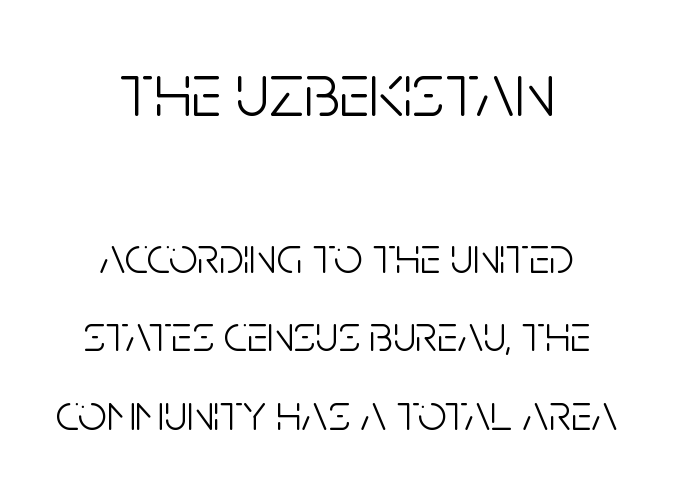
Think of a printed novel: that variable character pitch is what you see here. The lines sit at an ordinary, default distance from one another. In terms of letterspacing, this is plain default setting. Check where the strokes stop: nothing finishes them off — pure sans. The font sits on the lighter half of the weight spectrum, regular included.
